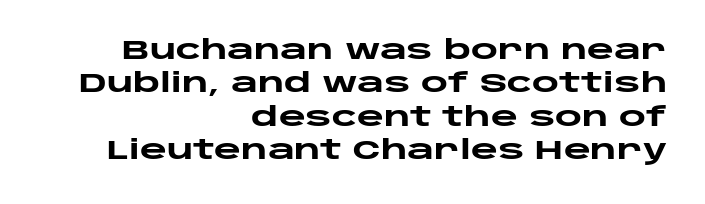
Q: Is the text bold? A: Yes.
Q: Is the text italic (slanted)? A: No, it is upright.
Q: Is the text underlined? A: No.
Q: How is the paragraph aligned? A: Right-aligned.
Q: Is the spacing between letters normal or unusually wide? A: Normal.
Q: Is the spacing between lines tight, normal or loose? A: Normal.
